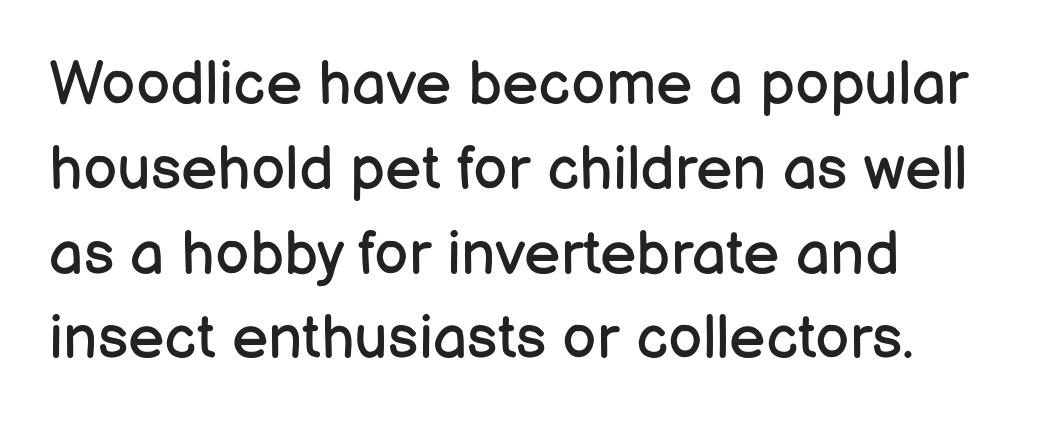
Are there feet on the stems? There aren't — it's a sans. Note the varied advance widths — an 'i' is clearly narrower than an 'm'. This sample uses an upright cut, with every glyph sitting square on the baseline. A light-to-regular cut is what we see here.
